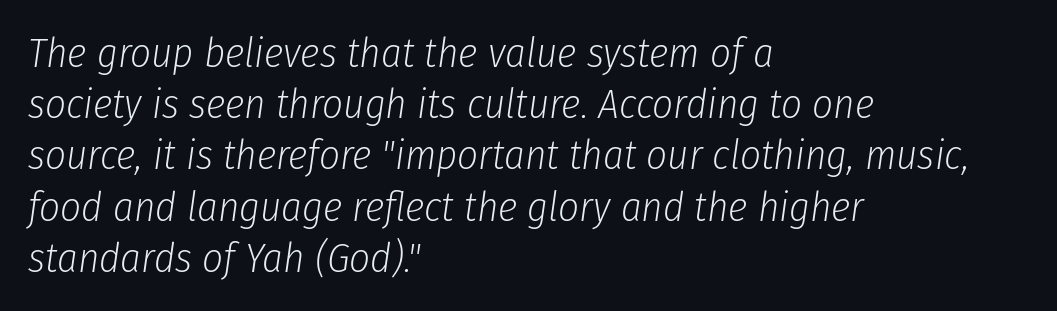
{"italic": "yes", "lean": "right", "slant_degrees": 8, "bold": "no", "weight": "light", "width": "condensed", "stroke_contrast": "low", "x_height": "medium", "monospaced": "no", "underline": "no", "align": "left", "line_spacing": "normal", "line_spacing_ratio": 1.25, "letter_spacing": "normal", "letter_spacing_em": 0.0, "glyph_px": 41}
